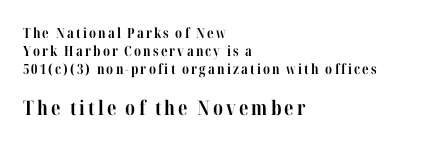
These two chunks differ in scale, with the bottom chunk taking the larger measure. Left-aligned paragraph, ragged on the right. A typesetter would mark this as roman, not italic. Caption: bold face, heavy strokes.
